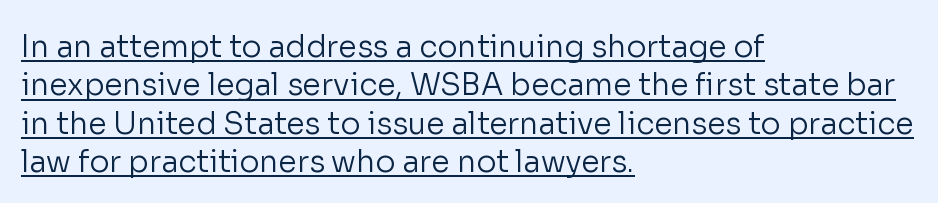
{"serif": "no", "italic": "no", "bold": "no", "weight": "regular", "width": "normal", "stroke_contrast": "low", "x_height": "medium", "monospaced": "no", "underline": "yes", "align": "left", "line_spacing": "normal", "line_spacing_ratio": 1.28, "letter_spacing": "normal", "letter_spacing_em": 0.0, "glyph_px": 30}
